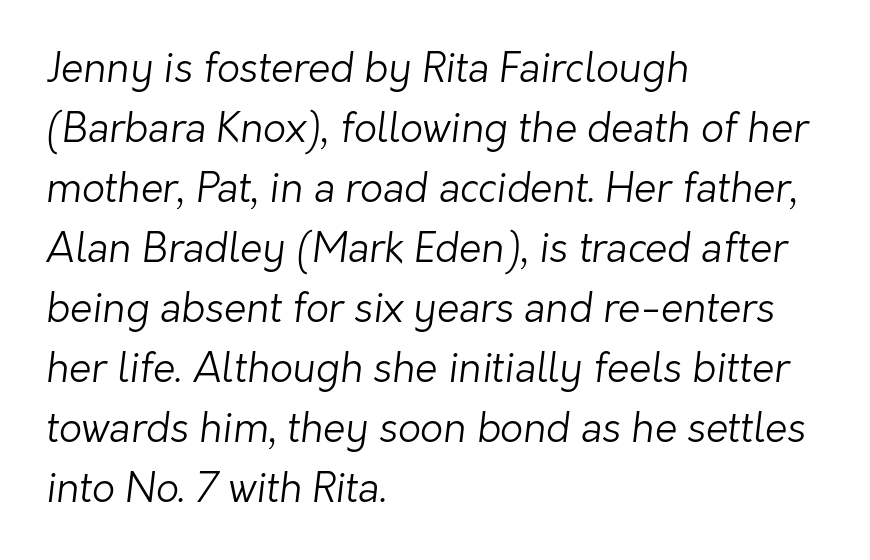
Q: Is the text bold? A: No.
Q: Is the typeface a serif or a sans-serif typeface? A: Sans-serif.
Q: Is the text underlined? A: No.
Q: How is the paragraph aligned? A: Left-aligned.
Q: Is the spacing between letters normal or unusually wide? A: Normal.
Q: Is the spacing between lines tight, normal or loose? A: Normal.
Q: Width (condensed, normal, or wide)? A: Normal.
Q: Stroke contrast? A: Low.
Q: x-height? A: Medium.
Q: Monospaced? A: No.
